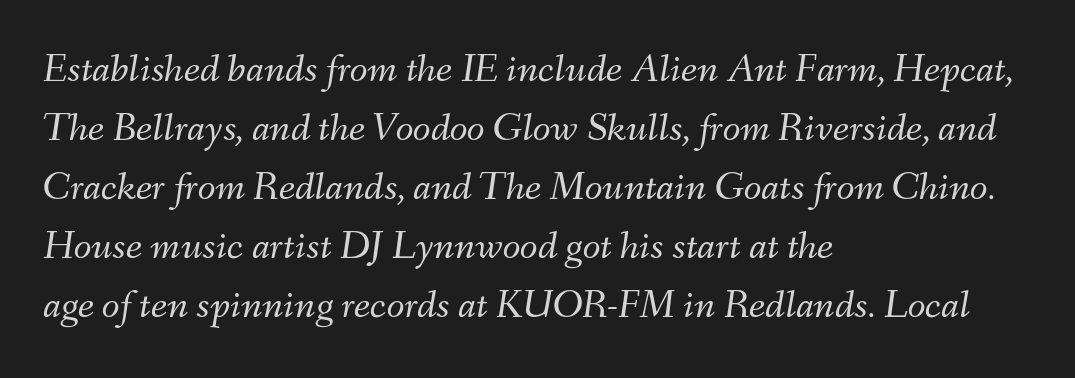
A clean baseline with only descenders dipping below it. The rendering uses natural spacing where letterforms have individual widths. One-word summary of the alignment: left. Counters stay open thanks to moderate or lighter strokes.
